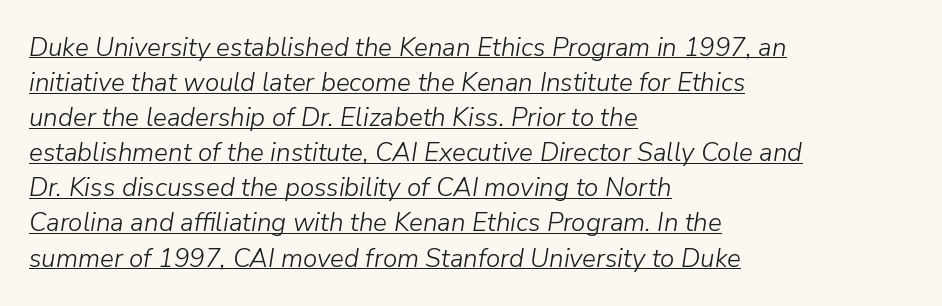
Q: Is the text bold? A: No.
Q: Is the text italic (slanted)? A: Yes, it leans right by about 9 degrees.
Q: Is the text underlined? A: Yes.
Q: How is the paragraph aligned? A: Left-aligned.
Q: Is the spacing between letters normal or unusually wide? A: Normal.
Q: Is the spacing between lines tight, normal or loose? A: Normal.
